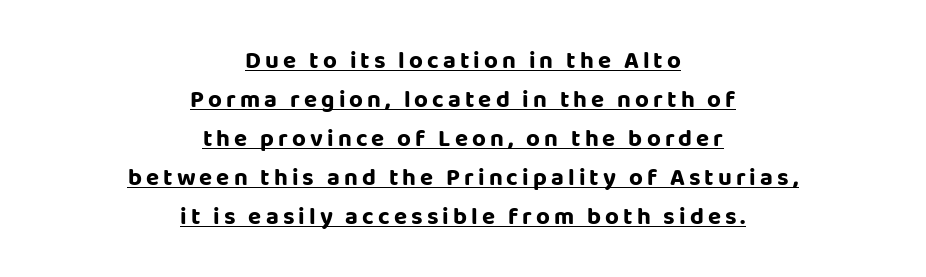
Q: Is the text italic (slanted)? A: No, it is upright.
Q: Is the text underlined? A: Yes.
Q: How is the paragraph aligned? A: Centered.
Q: Is the spacing between lines tight, normal or loose? A: Normal.
